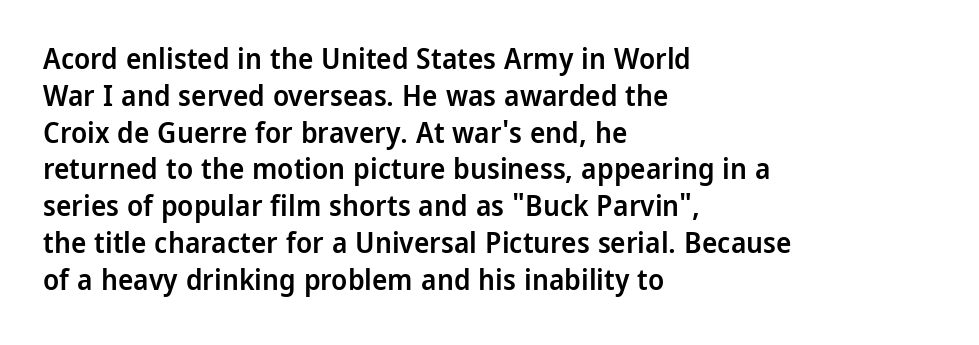
The glyphs are unaccompanied by any horizontal stroke below them. Short and long lines alike share a common starting point at left. Nothing sits at the stroke ends, so this counts as sans-serif. The letters sit at their default tracking, neither squeezed nor spread. The axis of the letterforms is exactly vertical.
